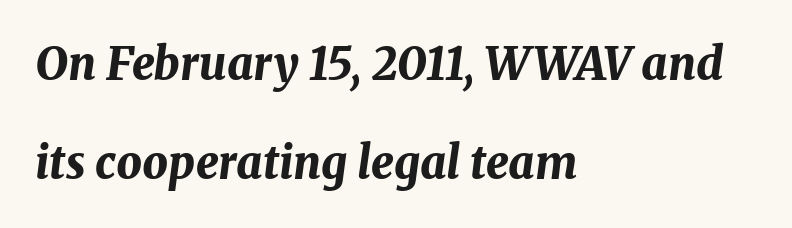
Q: Is the text bold? A: Yes.
Q: Is the text italic (slanted)? A: Yes, it leans right by about 8 degrees.
Q: Is the text underlined? A: No.
Q: How is the paragraph aligned? A: Left-aligned.
Q: Is the spacing between letters normal or unusually wide? A: Normal.
Q: Is the spacing between lines tight, normal or loose? A: Loose.
Q: Width (condensed, normal, or wide)? A: Normal.
Q: Stroke contrast? A: Medium.
Q: x-height? A: Medium.
Q: Monospaced? A: No.
